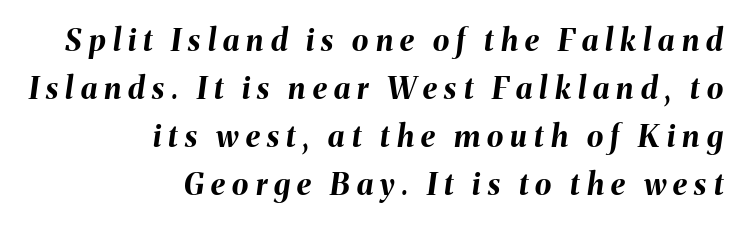
{"italic": "yes", "lean": "right", "slant_degrees": 8, "bold": "yes", "weight": "bold", "width": "normal", "stroke_contrast": "medium", "x_height": "medium", "monospaced": "no", "underline": "no", "align": "right", "line_spacing": "normal", "line_spacing_ratio": 1.6, "letter_spacing": "wide", "letter_spacing_em": 0.24, "glyph_px": 30}
